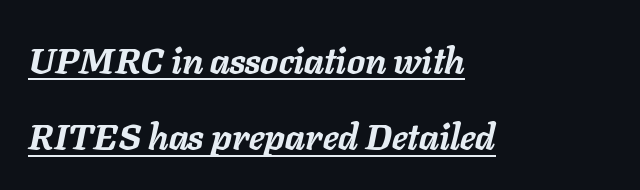
The image shows 36 px semibold type, italic (leaning right); set left-aligned, loose line spacing (2.12x), normal letter spacing, underlined; low stroke contrast and a medium x-height.
